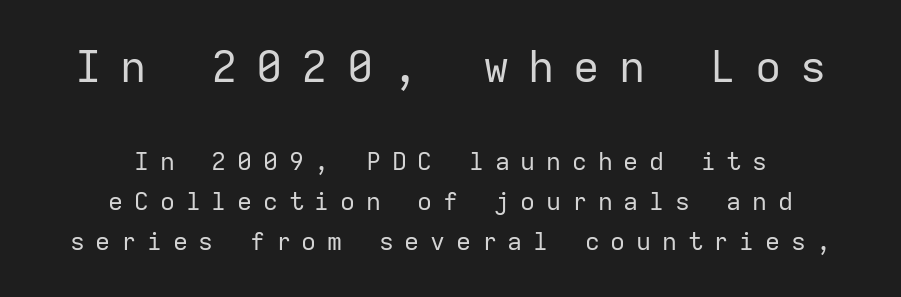
The image shows 44 px regular-weight sans-serif type, upright, monospaced; set centered, normal line spacing (1.6x), unusually wide letter spacing (+0.43 em), not underlined; the first (top) block is 1.76x larger; low stroke contrast and a medium x-height.
